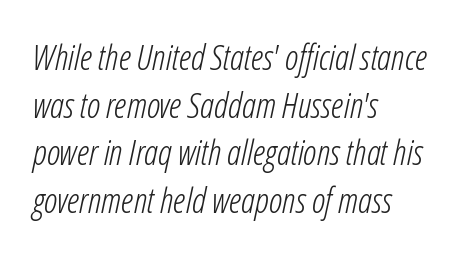
Q: Is the text bold? A: No.
Q: Is the text italic (slanted)? A: Yes, it leans right by about 12 degrees.
Q: Is the text underlined? A: No.
Q: How is the paragraph aligned? A: Left-aligned.
Q: Is the spacing between letters normal or unusually wide? A: Normal.
Q: Is the spacing between lines tight, normal or loose? A: Normal.
Q: Width (condensed, normal, or wide)? A: Condensed.
Q: Stroke contrast? A: Low.
Q: x-height? A: Medium.
Q: Monospaced? A: No.
